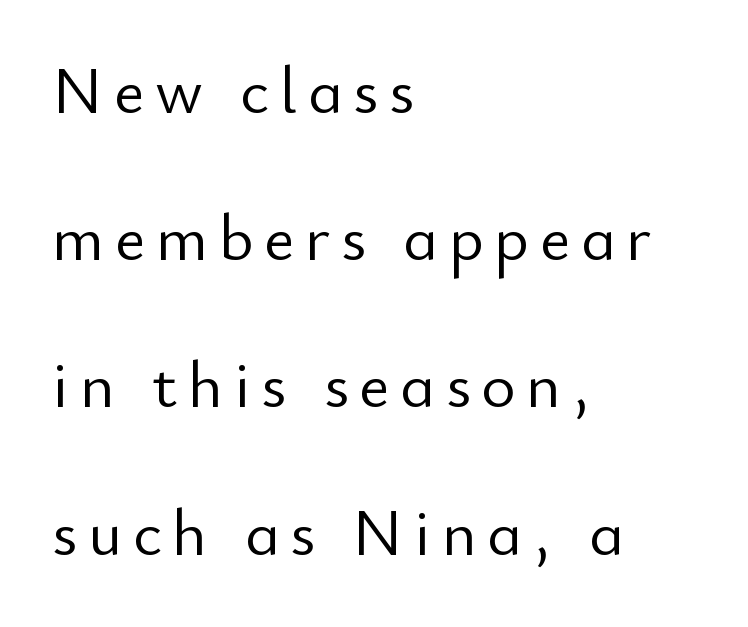
{"serif": "no", "italic": "no", "bold": "no", "weight": "light", "width": "normal", "stroke_contrast": "low", "x_height": "small", "monospaced": "no", "underline": "no", "align": "left", "line_spacing": "loose", "line_spacing_ratio": 2.23, "glyph_px": 66}
